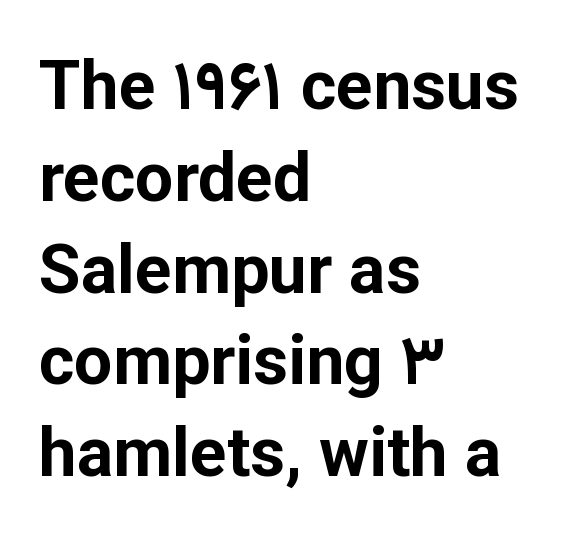
{"serif": "no", "italic": "no", "bold": "yes", "weight": "bold", "width": "normal", "stroke_contrast": "low", "x_height": "medium", "monospaced": "no", "underline": "no", "align": "left", "line_spacing": "normal", "line_spacing_ratio": 1.35, "letter_spacing": "normal", "letter_spacing_em": 0.0, "glyph_px": 68}
